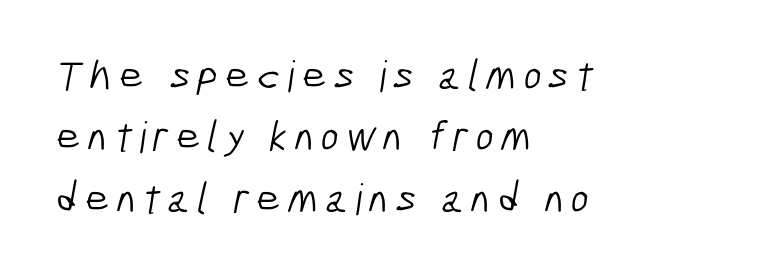
Q: Is the text bold? A: No.
Q: Is the typeface a serif or a sans-serif typeface? A: Sans-serif.
Q: Is the text underlined? A: No.
Q: How is the paragraph aligned? A: Left-aligned.
Q: Is the spacing between lines tight, normal or loose? A: Normal.
Q: Width (condensed, normal, or wide)? A: Condensed.
Q: Stroke contrast? A: Low.
Q: x-height? A: Medium.
Q: Monospaced? A: No.
